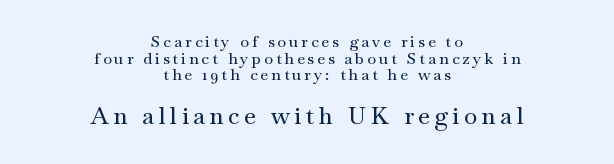
The image shows 24 px text type, upright; set centered, tight line spacing (1.04x), not underlined; the second (bottom) block is 1.5x larger.
